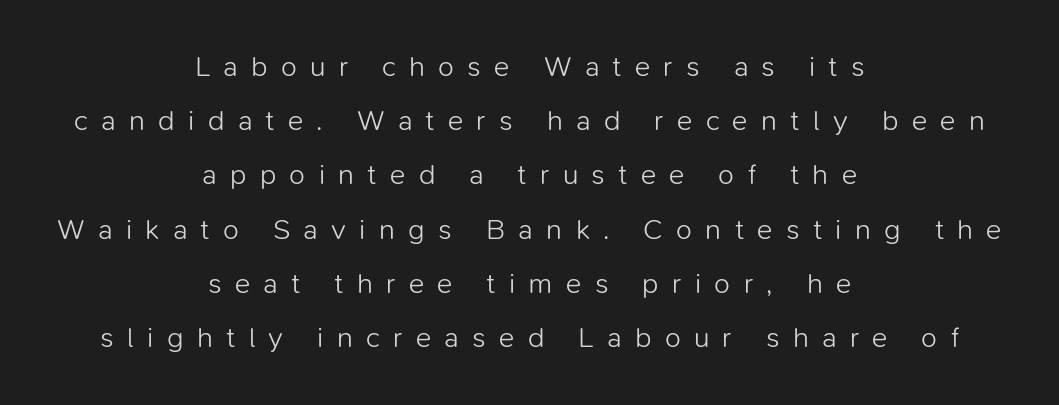
{"serif": "no", "italic": "no", "bold": "no", "weight": "light", "width": "normal", "stroke_contrast": "low", "x_height": "medium", "monospaced": "no", "underline": "no", "align": "center", "line_spacing_ratio": 1.87, "letter_spacing": "wide", "letter_spacing_em": 0.46, "glyph_px": 29}
